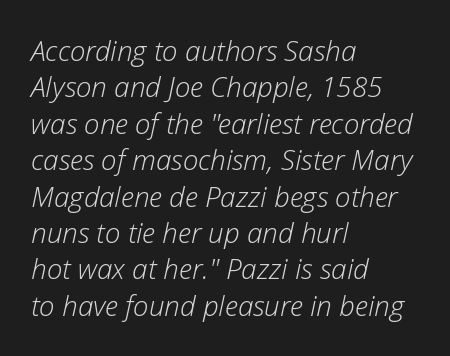
{"italic": "yes", "lean": "right", "slant_degrees": 12, "bold": "no", "weight": "light", "width": "normal", "stroke_contrast": "low", "x_height": "medium", "monospaced": "no", "underline": "no", "align": "left", "line_spacing": "normal", "line_spacing_ratio": 1.3, "letter_spacing": "normal", "letter_spacing_em": 0.0, "glyph_px": 28}
